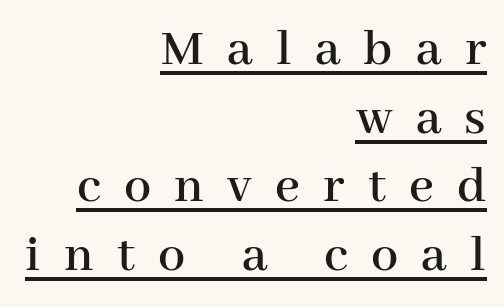
{"serif": "yes", "italic": "no", "width": "normal", "stroke_contrast": "high", "x_height": "medium", "monospaced": "no", "underline": "yes", "align": "right", "line_spacing": "normal", "line_spacing_ratio": 1.27, "letter_spacing": "wide", "letter_spacing_em": 0.43, "glyph_px": 54}
